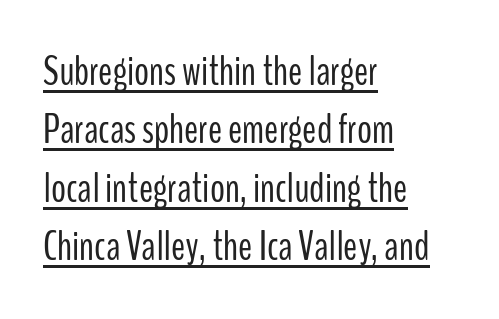
{"serif": "no", "italic": "no", "bold": "no", "weight": "light", "width": "condensed", "stroke_contrast": "low", "x_height": "medium", "monospaced": "no", "underline": "yes", "align": "left", "line_spacing": "normal", "line_spacing_ratio": 1.39, "letter_spacing": "normal", "letter_spacing_em": 0.0, "glyph_px": 42}
